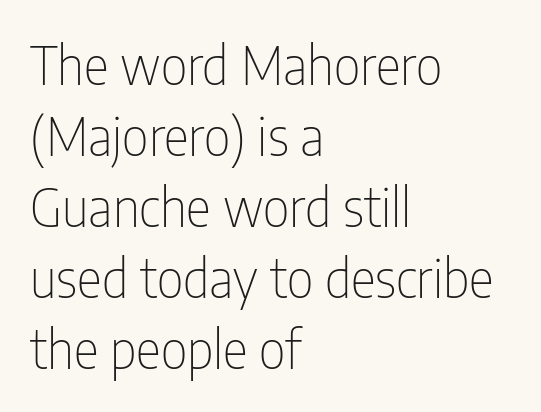
The image shows 53 px thin, condensed sans-serif type, upright; set left-aligned, normal line spacing (1.34x), normal letter spacing, not underlined; low stroke contrast and a medium x-height.
